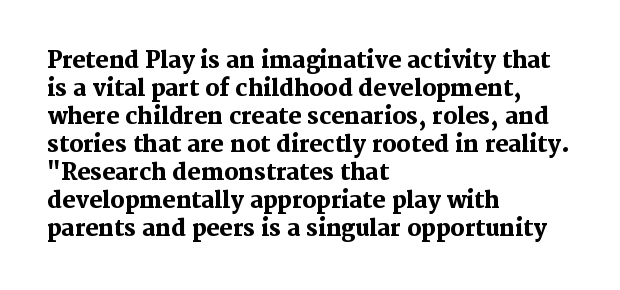
{"italic": "no", "bold": "yes", "underline": "no", "align": "left", "line_spacing": "normal", "line_spacing_ratio": 1.27, "letter_spacing": "normal", "letter_spacing_em": 0.0, "glyph_px": 22}
